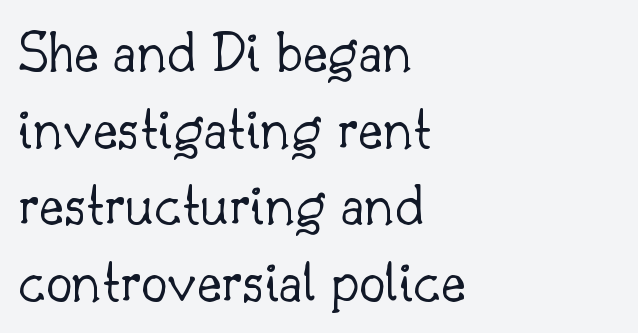
The image shows 59 px light type, upright; set left-aligned, normal line spacing (1.3x), normal letter spacing, not underlined; low stroke contrast and a small x-height.
